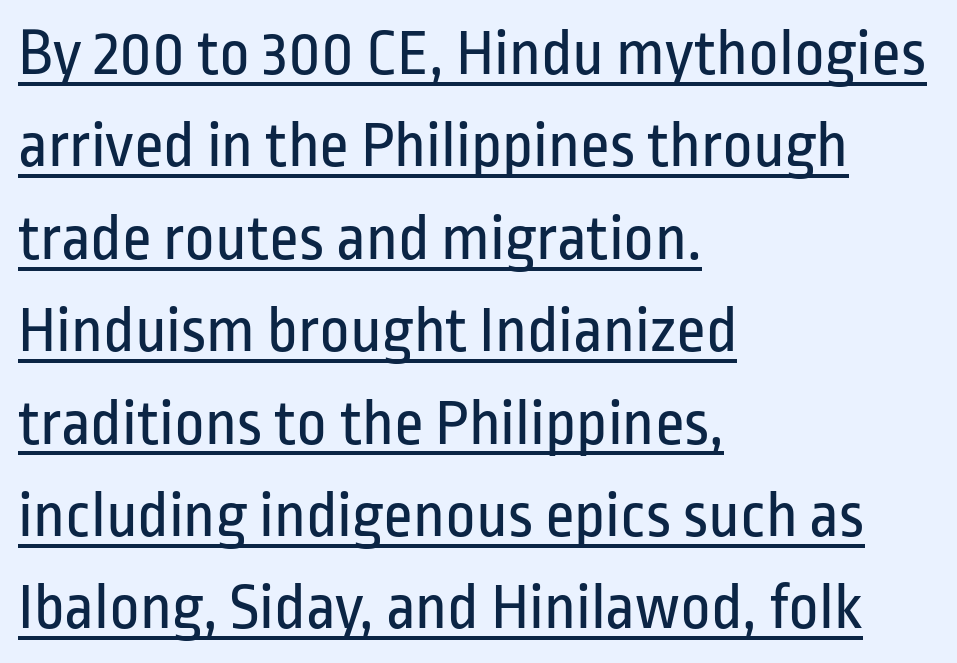
{"serif": "no", "italic": "no", "bold": "no", "weight": "regular", "width": "condensed", "stroke_contrast": "low", "x_height": "medium", "monospaced": "no", "underline": "yes", "align": "left", "line_spacing": "normal", "line_spacing_ratio": 1.4, "letter_spacing": "normal", "letter_spacing_em": 0.0, "glyph_px": 66}
